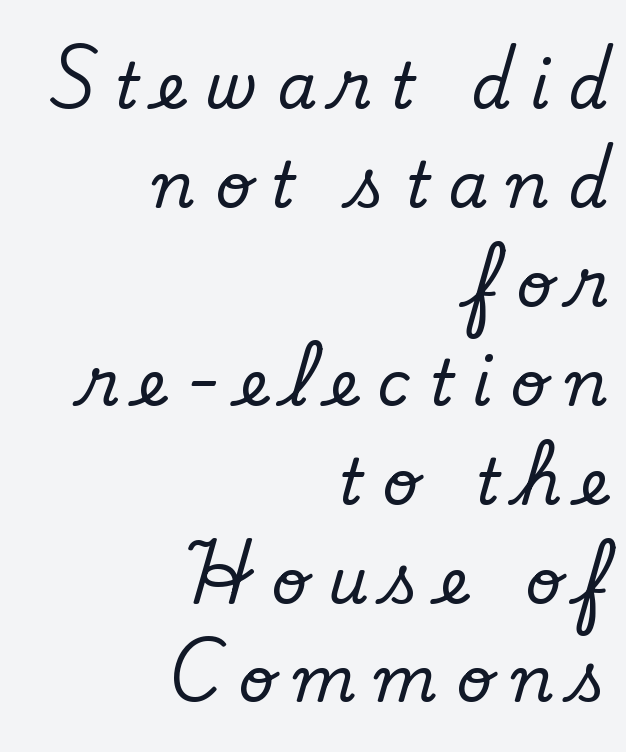
The tracking jumps out immediately: characters are airy and widely separated. These lines are composed in type with serifs. Students, observe: this is what conventionally led text looks like. Layout note: lines flush right.
